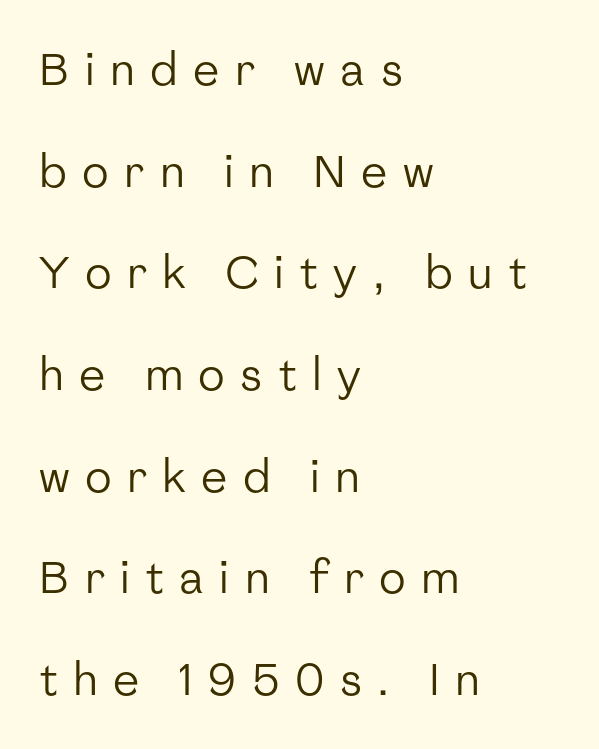
{"serif": "no", "italic": "no", "bold": "no", "weight": "regular", "width": "normal", "stroke_contrast": "low", "x_height": "medium", "monospaced": "no", "underline": "no", "align": "left", "line_spacing": "loose", "line_spacing_ratio": 2.31, "letter_spacing": "wide", "letter_spacing_em": 0.35, "glyph_px": 44}
